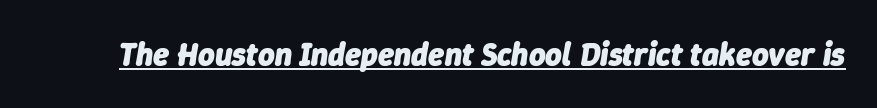
Q: Is the text bold? A: Yes.
Q: Is the text italic (slanted)? A: Yes, it leans right by about 9 degrees.
Q: Is the text underlined? A: Yes.
Q: Is the spacing between letters normal or unusually wide? A: Normal.
Q: Width (condensed, normal, or wide)? A: Normal.
Q: Stroke contrast? A: Low.
Q: x-height? A: Medium.
Q: Monospaced? A: No.
